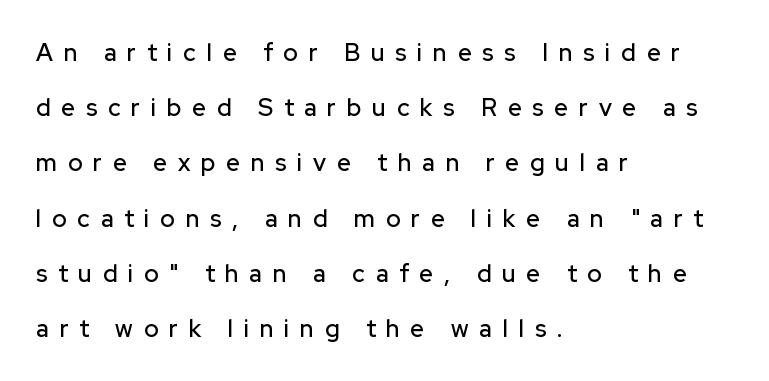
Q: Is the text italic (slanted)? A: No, it is upright.
Q: Is the text underlined? A: No.
Q: How is the paragraph aligned? A: Left-aligned.
Q: Is the spacing between letters normal or unusually wide? A: Unusually wide.
Q: Is the spacing between lines tight, normal or loose? A: Loose.
